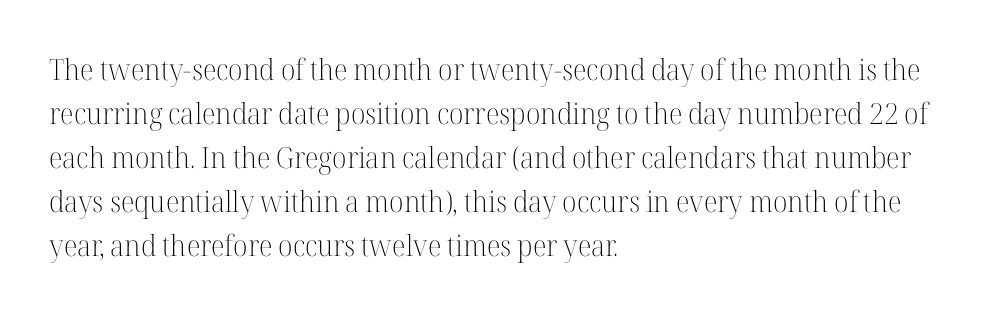
Spacing verdict: proportional, widths tailored to each character. Style check: upright. Type without underlining. Students, note that the glyphs here touch the page at normal intervals.
